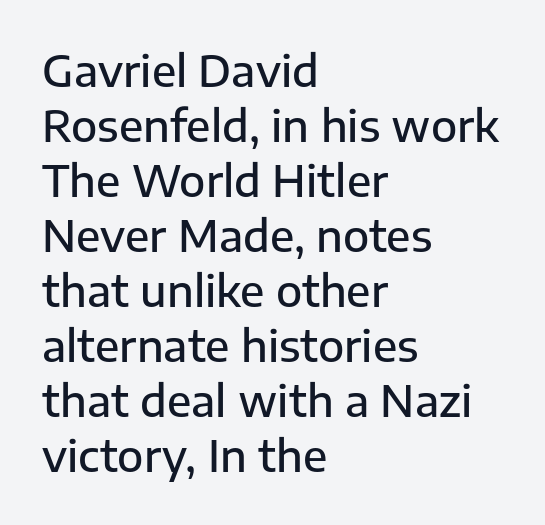
Q: Is the text bold? A: Semi-bold.
Q: Is the text italic (slanted)? A: No, it is upright.
Q: Is the typeface a serif or a sans-serif typeface? A: Sans-serif.
Q: Is the text underlined? A: No.
Q: How is the paragraph aligned? A: Left-aligned.
Q: Is the spacing between letters normal or unusually wide? A: Normal.
Q: Is the spacing between lines tight, normal or loose? A: Normal.
Q: Width (condensed, normal, or wide)? A: Normal.
Q: Stroke contrast? A: Low.
Q: x-height? A: Medium.
Q: Monospaced? A: No.
